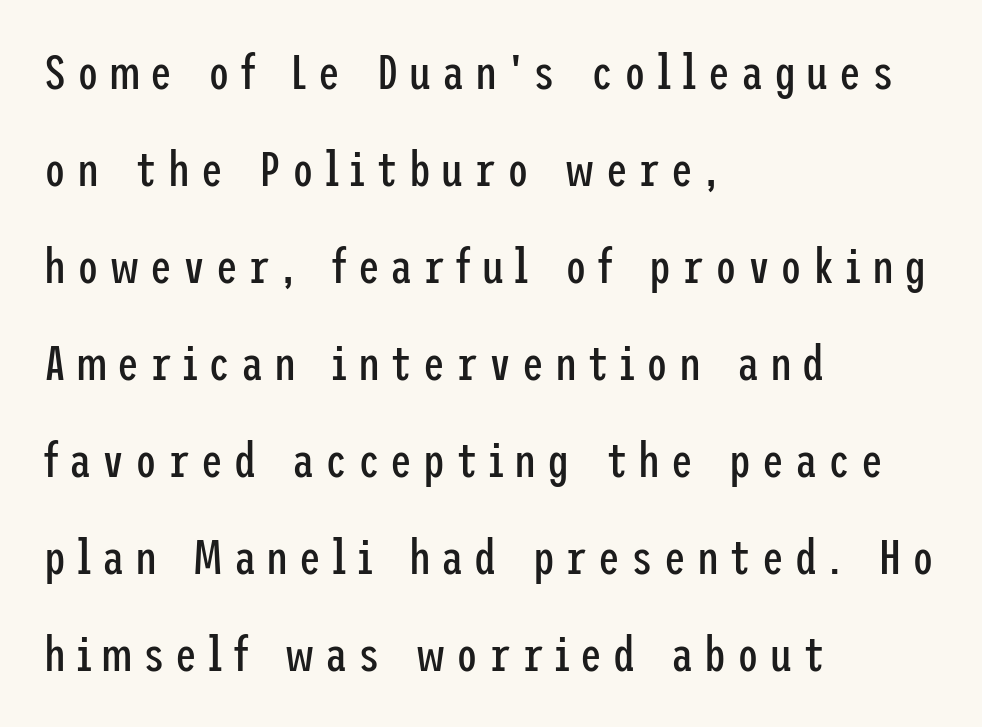
Q: Is the text bold? A: No.
Q: Is the text italic (slanted)? A: No, it is upright.
Q: Is the typeface a serif or a sans-serif typeface? A: Sans-serif.
Q: Is the text underlined? A: No.
Q: How is the paragraph aligned? A: Left-aligned.
Q: Is the spacing between letters normal or unusually wide? A: Unusually wide.
Q: Is the spacing between lines tight, normal or loose? A: Loose.
Q: Width (condensed, normal, or wide)? A: Condensed.
Q: Stroke contrast? A: Low.
Q: x-height? A: Medium.
